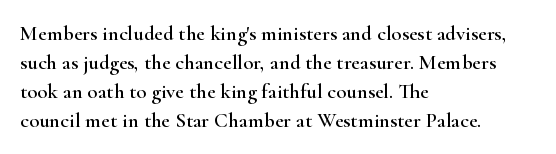
Does the leading feel generous? No, just average. Nobody touched the tracking dial on this one. This is the regular roman posture of the typeface. Visually the block forms a straight wall on the left and a jagged coastline on the right.
